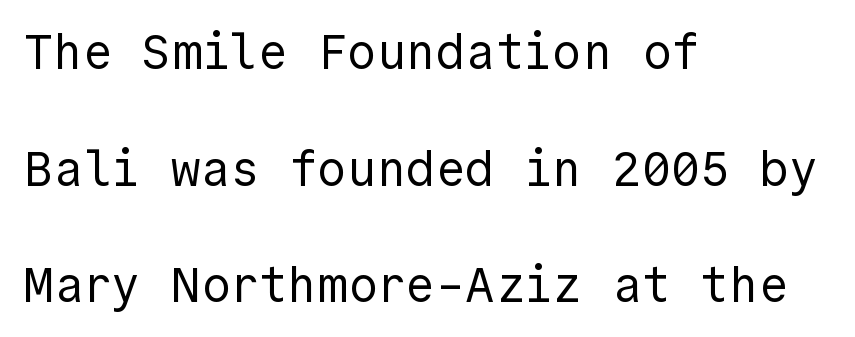
{"serif": "no", "italic": "no", "bold": "no", "weight": "regular", "width": "normal", "x_height": "medium", "underline": "no", "align": "left", "line_spacing": "loose", "line_spacing_ratio": 2.38, "letter_spacing": "normal", "letter_spacing_em": 0.0, "glyph_px": 49}
